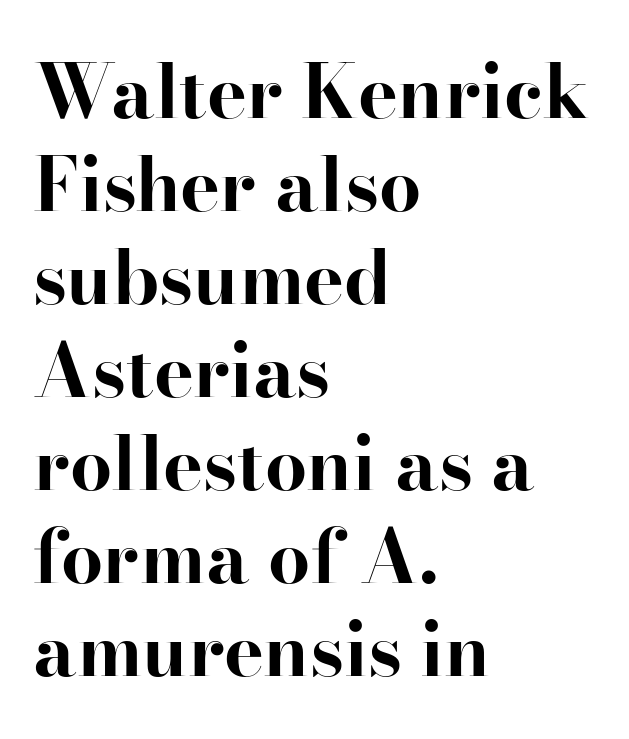
Q: Is the text bold? A: Yes.
Q: Is the text italic (slanted)? A: No, it is upright.
Q: Is the typeface a serif or a sans-serif typeface? A: Serif.
Q: Is the text underlined? A: No.
Q: How is the paragraph aligned? A: Left-aligned.
Q: Is the spacing between letters normal or unusually wide? A: Normal.
Q: Width (condensed, normal, or wide)? A: Normal.
Q: Stroke contrast? A: High.
Q: x-height? A: Small.
Q: Monospaced? A: No.
